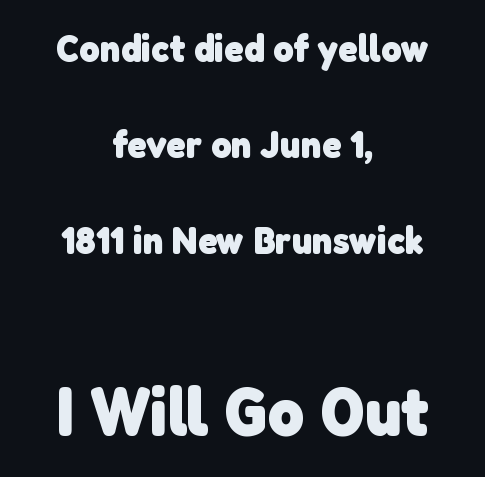
Q: Is the text bold? A: Yes.
Q: Is the typeface a serif or a sans-serif typeface? A: Sans-serif.
Q: Is the text underlined? A: No.
Q: How is the paragraph aligned? A: Centered.
Q: Is the spacing between letters normal or unusually wide? A: Normal.
Q: Is the spacing between lines tight, normal or loose? A: Loose.
Q: Which block of text is set in a larger size, the first (top) or the second (bottom)? A: The second (bottom) one.
Q: Width (condensed, normal, or wide)? A: Normal.
Q: Stroke contrast? A: Low.
Q: x-height? A: Medium.
Q: Monospaced? A: No.
